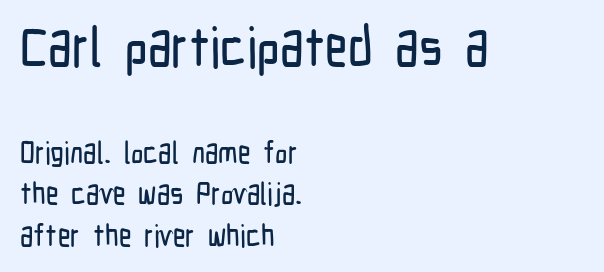
{"serif": "no", "italic": "no", "width": "condensed", "stroke_contrast": "low", "x_height": "medium", "monospaced": "no", "underline": "no", "align": "left", "line_spacing": "normal", "line_spacing_ratio": 1.33, "letter_spacing": "normal", "letter_spacing_em": 0.0, "larger_block": "first", "size_ratio": 1.77, "glyph_px": 55}
